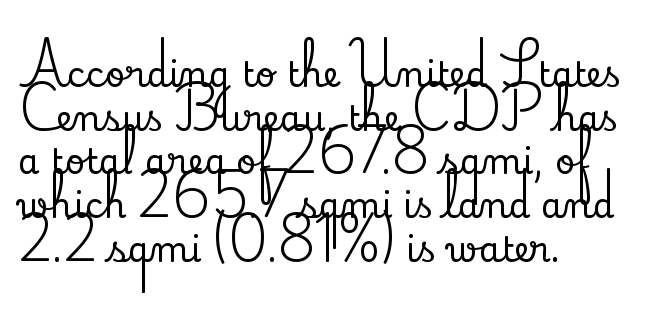
{"serif": "yes", "italic": "no", "width": "normal", "stroke_contrast": "low", "x_height": "small", "monospaced": "no", "underline": "no", "align": "left", "line_spacing": "normal", "line_spacing_ratio": 1.25, "letter_spacing": "normal", "letter_spacing_em": 0.0, "glyph_px": 35}
